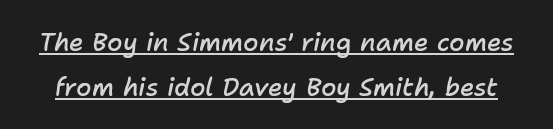
Slightly chunky letters — semibold, I'd say, not full bold. These characters rest on top of a visible drawn line. Compared with typical body copy, the letter spacing here is the same. The rendering applies a slant to the glyphs.
